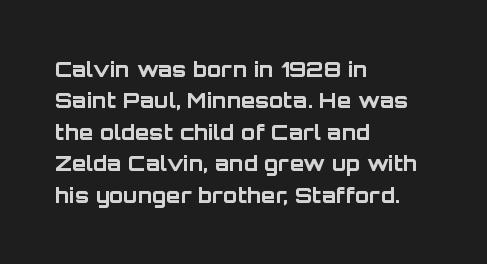
Q: Is the text bold? A: Yes.
Q: Is the text italic (slanted)? A: No, it is upright.
Q: Is the text underlined? A: No.
Q: How is the paragraph aligned? A: Left-aligned.
Q: Is the spacing between letters normal or unusually wide? A: Normal.
Q: Is the spacing between lines tight, normal or loose? A: Normal.
